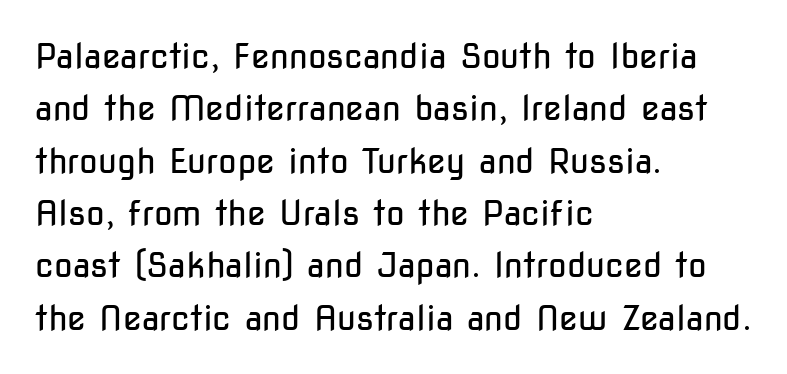
It's the straight-up-and-down kind of type. This rendering uses left alignment, leaving the right contour irregular. Varying glyph widths throughout — classic text-font behaviour. The strokes are not fattened; the text isn't bold.
